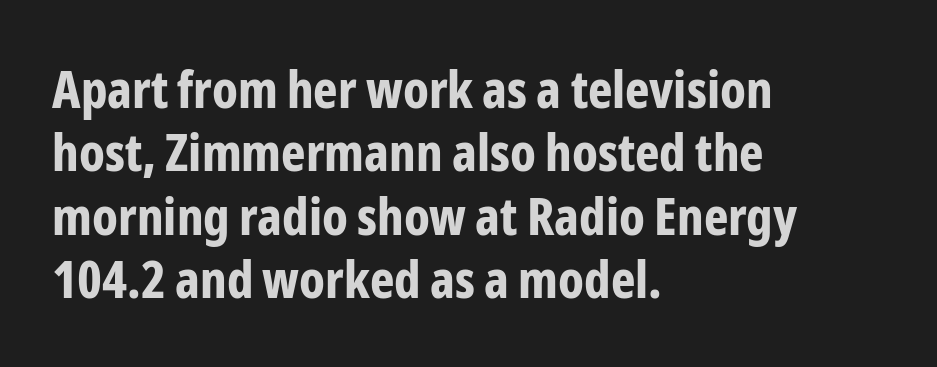
{"serif": "no", "italic": "no", "bold": "yes", "weight": "bold", "width": "condensed", "stroke_contrast": "low", "x_height": "medium", "monospaced": "no", "underline": "no", "align": "left", "line_spacing_ratio": 1.22, "letter_spacing": "normal", "letter_spacing_em": 0.0, "glyph_px": 52}
